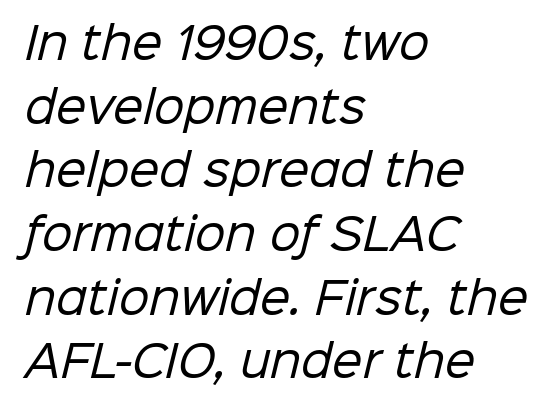
Tracking here is standard; glyphs follow each other at the usual distance. The block of text has a typical density, with ordinary space between rows. Do the characters align in a grid? No, the font is proportional. Just letters on the line, the space beneath them empty.
